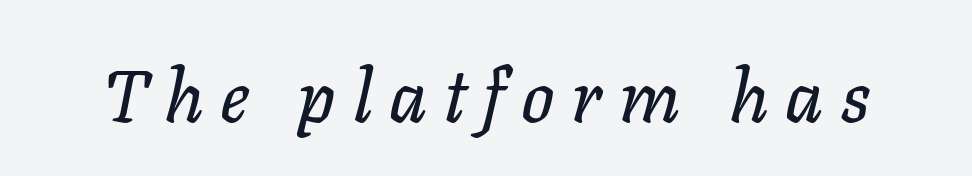
The image shows 73 px text type, italic (leaning right); set unusually wide letter spacing (+0.23 em), not underlined; low stroke contrast and a medium x-height.
